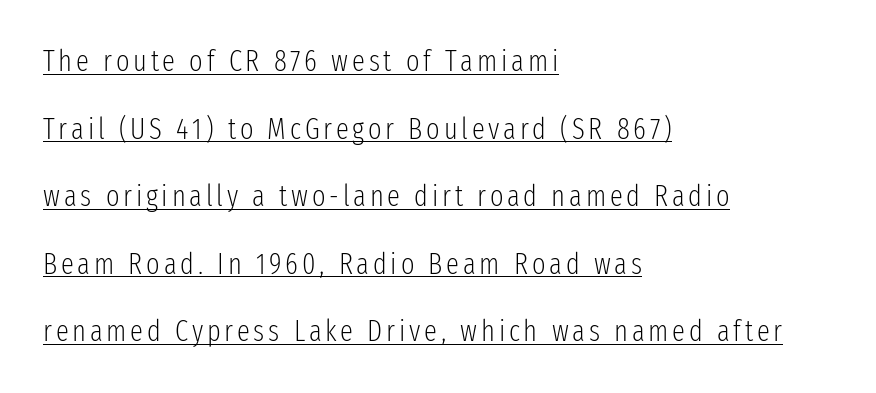
Q: Is the text bold? A: No.
Q: Is the text italic (slanted)? A: No, it is upright.
Q: Is the typeface a serif or a sans-serif typeface? A: Sans-serif.
Q: Is the text underlined? A: Yes.
Q: How is the paragraph aligned? A: Left-aligned.
Q: Is the spacing between lines tight, normal or loose? A: Loose.
Q: Width (condensed, normal, or wide)? A: Condensed.
Q: Stroke contrast? A: Low.
Q: x-height? A: Medium.
Q: Monospaced? A: No.
